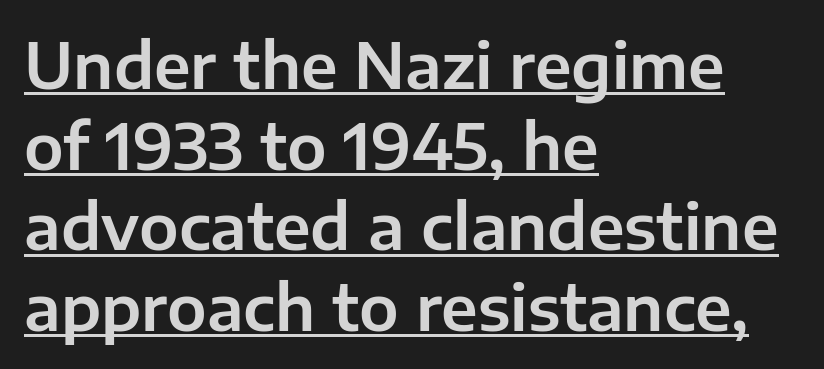
Q: Is the text italic (slanted)? A: No, it is upright.
Q: Is the typeface a serif or a sans-serif typeface? A: Sans-serif.
Q: Is the text underlined? A: Yes.
Q: How is the paragraph aligned? A: Left-aligned.
Q: Is the spacing between letters normal or unusually wide? A: Normal.
Q: Is the spacing between lines tight, normal or loose? A: Normal.
Q: Width (condensed, normal, or wide)? A: Normal.
Q: Stroke contrast? A: Low.
Q: x-height? A: Medium.
Q: Monospaced? A: No.
